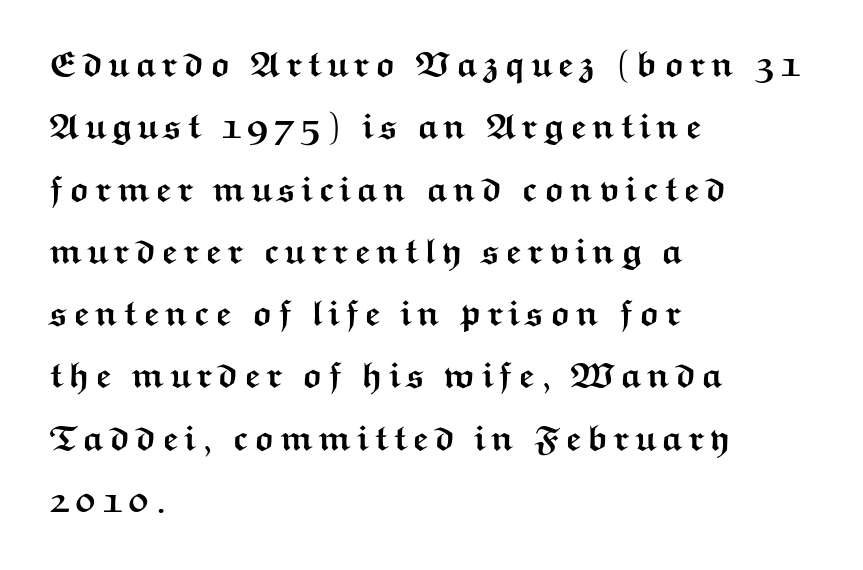
{"serif": "no", "italic": "no", "bold": "yes", "weight": "semibold", "width": "wide", "stroke_contrast": "medium", "x_height": "medium", "monospaced": "no", "underline": "no", "align": "left", "line_spacing_ratio": 1.73, "glyph_px": 36}
